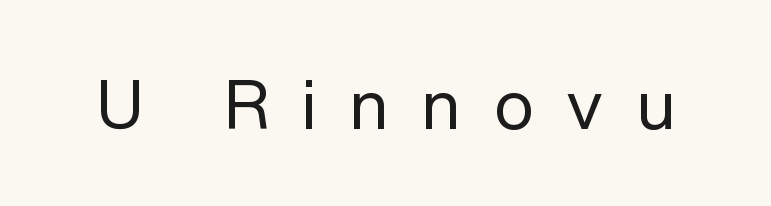
The image shows 68 px regular-weight sans-serif type, upright; set unusually wide letter spacing (+0.5 em), not underlined; low stroke contrast and a medium x-height.
